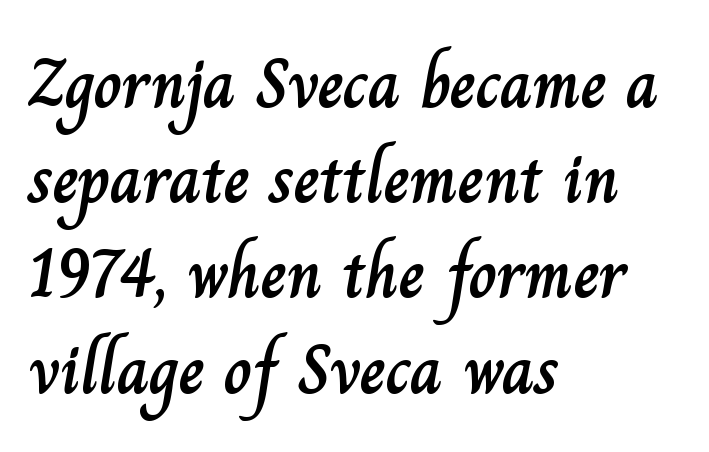
The words here are not underlined. The face used here is rendered with its standard letterfit. Here the designer chose a conventional face with non-uniform glyph widths. Layout note: lines flush left. A normal amount of white space separates one row of letters from the next.
